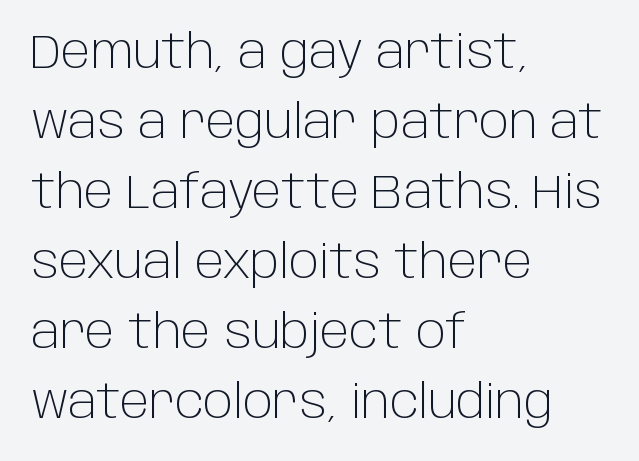
Q: Is the text bold? A: No.
Q: Is the text italic (slanted)? A: No, it is upright.
Q: Is the typeface a serif or a sans-serif typeface? A: Sans-serif.
Q: Is the text underlined? A: No.
Q: How is the paragraph aligned? A: Left-aligned.
Q: Is the spacing between letters normal or unusually wide? A: Normal.
Q: Is the spacing between lines tight, normal or loose? A: Normal.
Q: Width (condensed, normal, or wide)? A: Normal.
Q: Stroke contrast? A: Low.
Q: x-height? A: Large.
Q: Monospaced? A: No.
